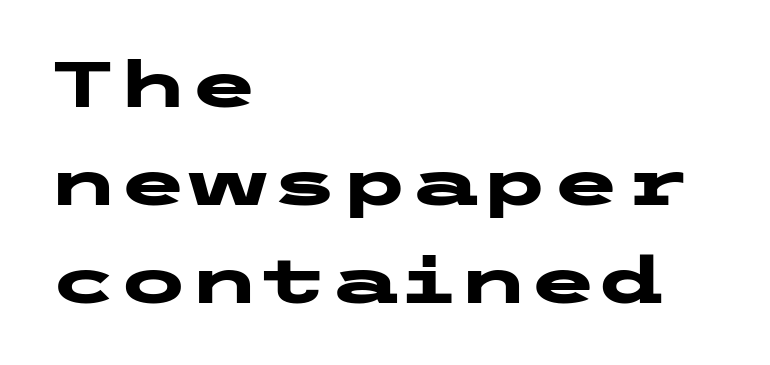
Q: Is the text bold? A: Yes.
Q: Is the text italic (slanted)? A: No, it is upright.
Q: Is the typeface a serif or a sans-serif typeface? A: Sans-serif.
Q: Is the text underlined? A: No.
Q: How is the paragraph aligned? A: Left-aligned.
Q: Is the spacing between letters normal or unusually wide? A: Normal.
Q: Is the spacing between lines tight, normal or loose? A: Normal.
Q: Width (condensed, normal, or wide)? A: Wide.
Q: Stroke contrast? A: Low.
Q: x-height? A: Medium.
